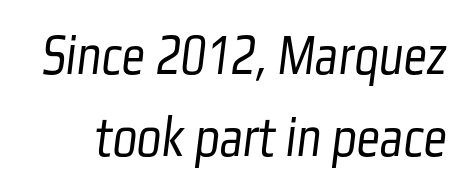
Q: Is the text bold? A: No.
Q: Is the typeface a serif or a sans-serif typeface? A: Sans-serif.
Q: Is the text underlined? A: No.
Q: Is the spacing between letters normal or unusually wide? A: Normal.
Q: Is the spacing between lines tight, normal or loose? A: Normal.
Q: Width (condensed, normal, or wide)? A: Condensed.
Q: Stroke contrast? A: Low.
Q: x-height? A: Medium.
Q: Monospaced? A: No.
